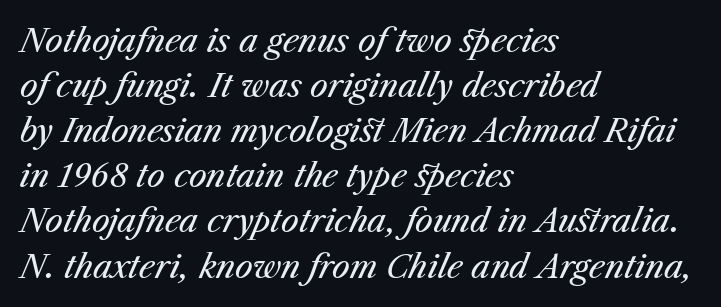
{"italic": "yes", "lean": "right", "slant_degrees": 23, "bold": "no", "weight": "regular", "width": "normal", "stroke_contrast": "medium", "x_height": "medium", "monospaced": "no", "underline": "no", "align": "left", "line_spacing": "normal", "line_spacing_ratio": 1.41, "letter_spacing": "normal", "letter_spacing_em": 0.0, "glyph_px": 32}
